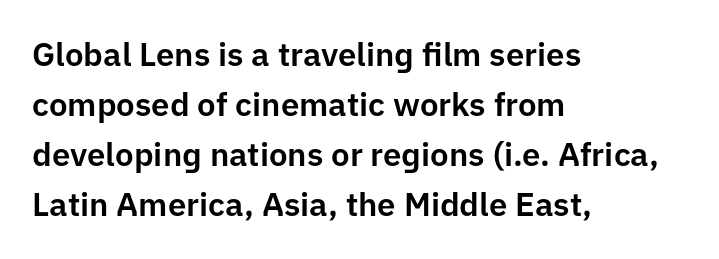
Q: Is the text italic (slanted)? A: No, it is upright.
Q: Is the typeface a serif or a sans-serif typeface? A: Sans-serif.
Q: Is the text underlined? A: No.
Q: How is the paragraph aligned? A: Left-aligned.
Q: Is the spacing between letters normal or unusually wide? A: Normal.
Q: Is the spacing between lines tight, normal or loose? A: Normal.
Q: Width (condensed, normal, or wide)? A: Normal.
Q: Stroke contrast? A: Low.
Q: x-height? A: Medium.
Q: Monospaced? A: No.
